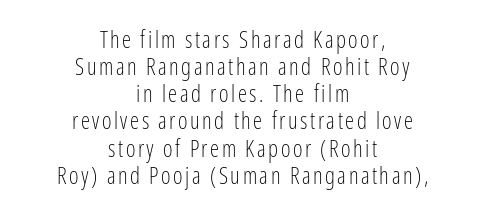
Heaviness? Minimal to ordinary, like unemphasized prose. Where is the straight margin? There isn't one; the lines are centered. Italic? Not at all — the glyphs are vertical. The specimen omits any rule beneath the text block's lines.
